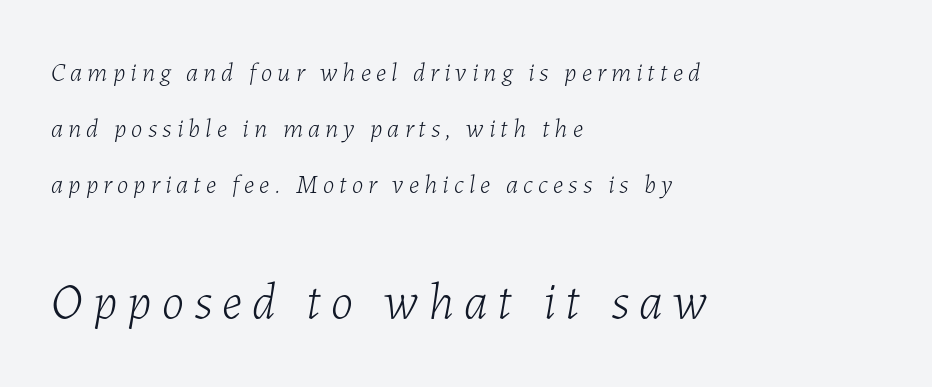
{"italic": "yes", "lean": "right", "slant_degrees": 7, "bold": "no", "weight": "light", "width": "normal", "stroke_contrast": "low", "x_height": "medium", "monospaced": "no", "underline": "no", "align": "left", "line_spacing": "loose", "line_spacing_ratio": 2.16, "letter_spacing": "wide", "letter_spacing_em": 0.2, "larger_block": "second", "size_ratio": 1.96, "glyph_px": 51}
